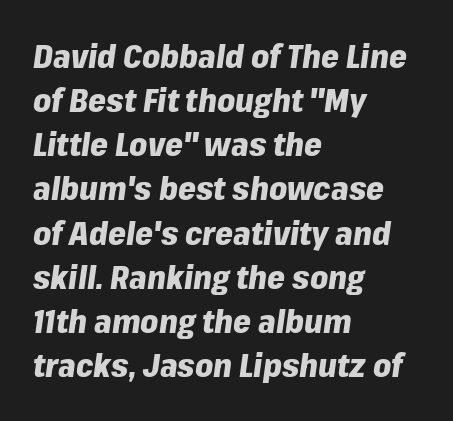
{"italic": "yes", "lean": "right", "slant_degrees": 8, "bold": "yes", "weight": "heavy", "width": "normal", "stroke_contrast": "low", "x_height": "medium", "monospaced": "no", "underline": "no", "align": "left", "line_spacing": "normal", "line_spacing_ratio": 1.38, "letter_spacing": "normal", "letter_spacing_em": 0.0, "glyph_px": 32}
